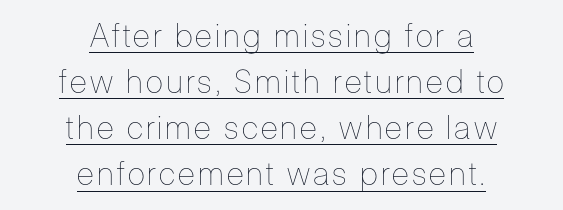
Visually the block forms a symmetrical silhouette, jagged on both flanks. This sample has the flowing, uneven cadence of proportional lettering. The font is comparable to plain body text, perhaps lighter. Every stem runs plumb, perpendicular to the baseline. A baseline rule has been typeset under these characters.
